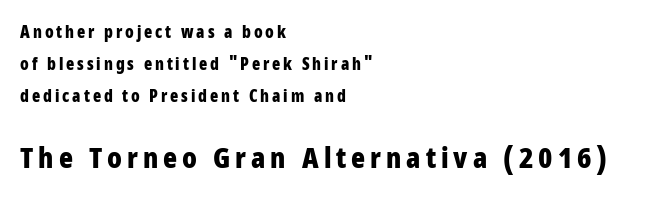
The image shows 29 px bold, condensed sans-serif type, upright; set left-aligned, line spacing 1.87x, not underlined; the second (bottom) block is 1.71x larger; low stroke contrast and a large x-height.
